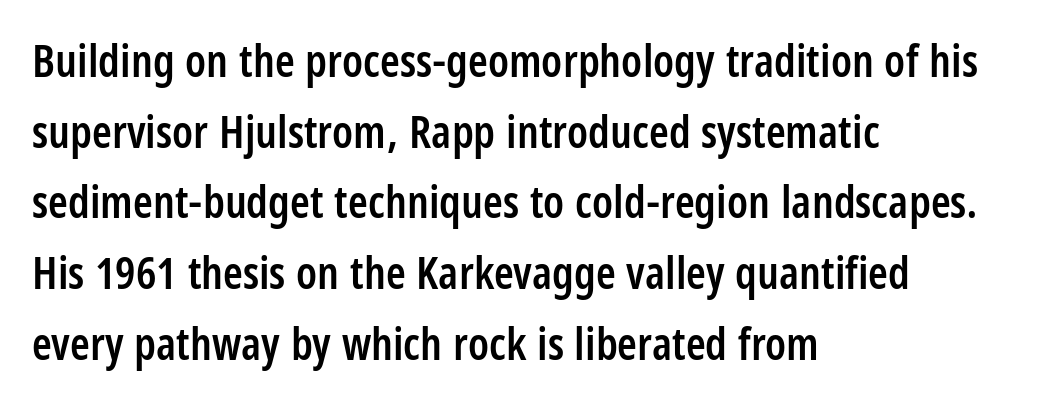
Is this a fixed-width face? No — the glyphs have proportional, varying widths. Posture: upright roman. A typesetter would call this zero additional tracking. Is the type bold? Partly — it's a semibold, heavier than regular but not fully bold.
